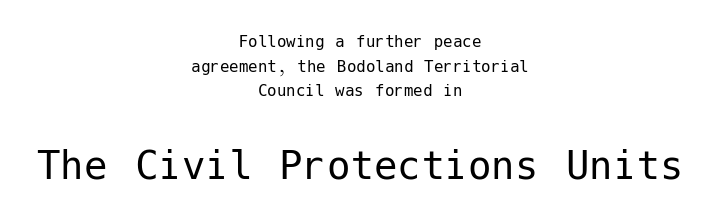
Q: Is the text bold? A: No.
Q: Is the text italic (slanted)? A: No, it is upright.
Q: Is the typeface a serif or a sans-serif typeface? A: Sans-serif.
Q: Is the text underlined? A: No.
Q: How is the paragraph aligned? A: Centered.
Q: Is the spacing between letters normal or unusually wide? A: Normal.
Q: Is the spacing between lines tight, normal or loose? A: Normal.
Q: Which block of text is set in a larger size, the first (top) or the second (bottom)? A: The second (bottom) one.
Q: Width (condensed, normal, or wide)? A: Normal.
Q: Stroke contrast? A: Low.
Q: x-height? A: Medium.
